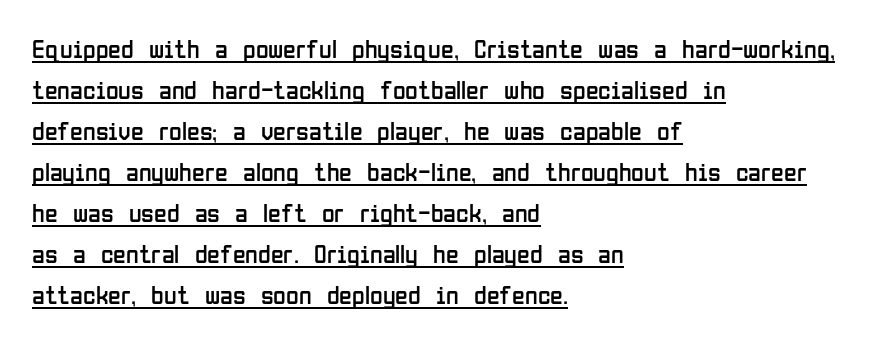
{"italic": "no", "bold": "no", "underline": "yes", "align": "left", "line_spacing": "normal", "line_spacing_ratio": 1.58, "letter_spacing": "normal", "letter_spacing_em": 0.0, "glyph_px": 26}
